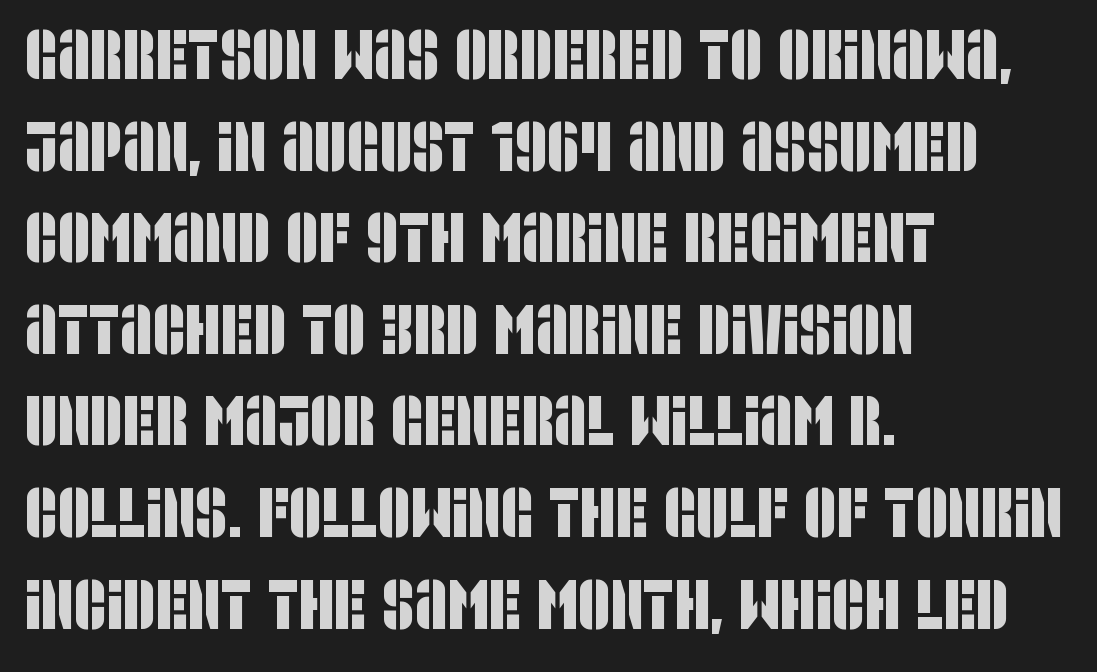
The image shows 71 px condensed sans-serif type; set left-aligned, normal line spacing (1.29x), normal letter spacing, not underlined; low stroke contrast and a large x-height.
